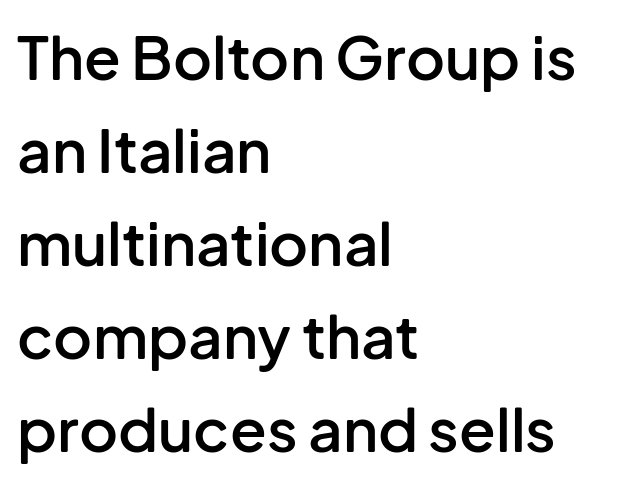
Characters follow at the spacing the type designer built in. Clear beneath every line of the passage. Horizontally, the lines are justified to the leading edge only. This is the regular roman posture of the typeface.
